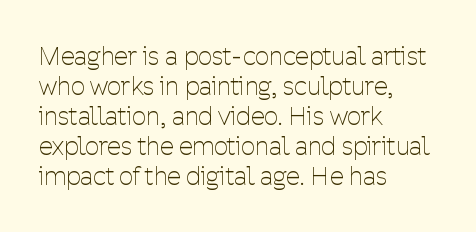
{"italic": "no", "bold": "no", "underline": "no", "align": "left", "line_spacing_ratio": 1.2, "letter_spacing": "normal", "letter_spacing_em": 0.0, "glyph_px": 25}
